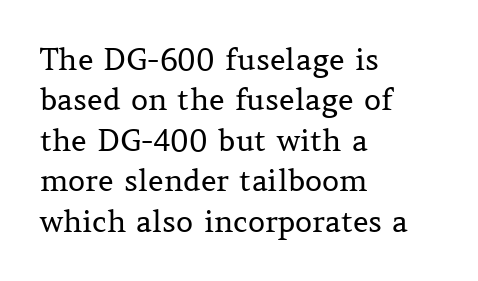
Q: Is the text bold? A: No.
Q: Is the text italic (slanted)? A: No, it is upright.
Q: Is the typeface a serif or a sans-serif typeface? A: Serif.
Q: Is the text underlined? A: No.
Q: How is the paragraph aligned? A: Left-aligned.
Q: Is the spacing between letters normal or unusually wide? A: Normal.
Q: Is the spacing between lines tight, normal or loose? A: Normal.
Q: Width (condensed, normal, or wide)? A: Normal.
Q: Stroke contrast? A: Medium.
Q: x-height? A: Medium.
Q: Monospaced? A: No.
